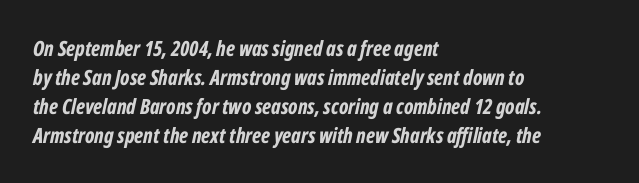
{"italic": "yes", "lean": "right", "slant_degrees": 12, "bold": "yes", "underline": "no", "align": "left", "line_spacing": "normal", "line_spacing_ratio": 1.38, "letter_spacing": "normal", "letter_spacing_em": 0.0, "glyph_px": 21}
